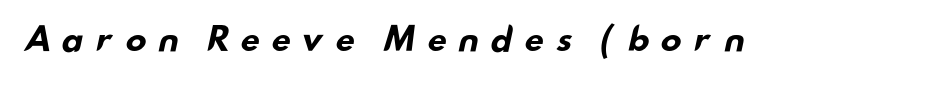
{"serif": "no", "bold": "yes", "weight": "bold", "width": "wide", "stroke_contrast": "low", "x_height": "small", "monospaced": "no", "underline": "no", "letter_spacing": "wide", "letter_spacing_em": 0.32, "glyph_px": 32}
